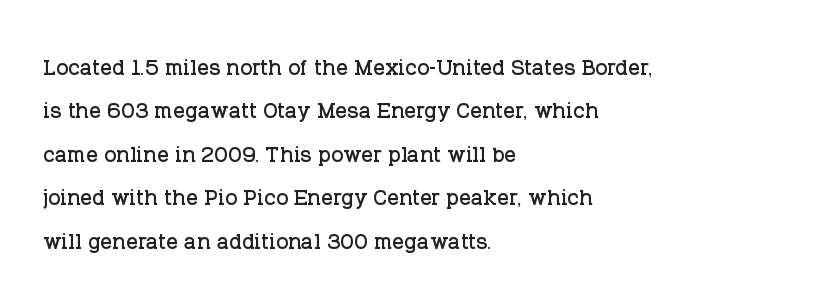
The space beneath each line is pristine and unruled. The font family rendered here belongs to the serif group. Letter spacing: default. The paragraph shown leans on its left margin. Characters remain perfectly vertical along every line.
